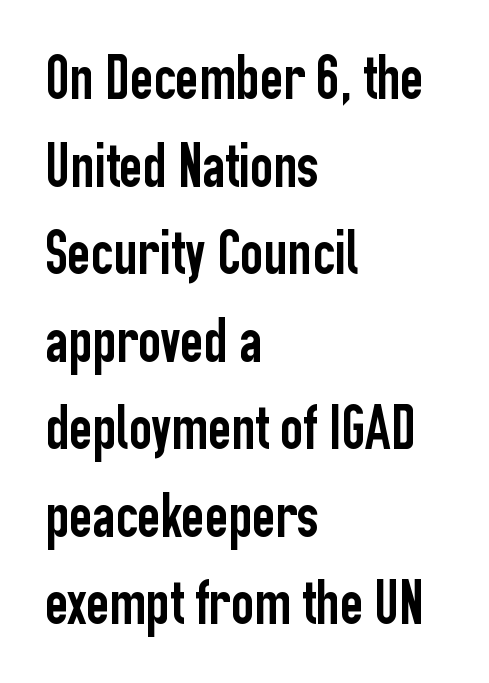
{"serif": "no", "italic": "no", "width": "condensed", "stroke_contrast": "low", "x_height": "medium", "monospaced": "no", "underline": "no", "align": "left", "line_spacing": "normal", "line_spacing_ratio": 1.39, "letter_spacing": "normal", "letter_spacing_em": 0.0, "glyph_px": 63}
